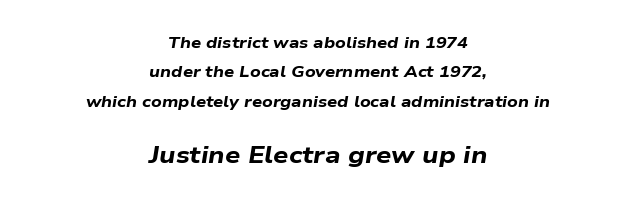
{"italic": "yes", "lean": "right", "slant_degrees": 9, "bold": "yes", "underline": "no", "align": "center", "line_spacing_ratio": 1.83, "letter_spacing": "normal", "letter_spacing_em": 0.0, "larger_block": "second", "size_ratio": 1.5, "glyph_px": 24}
